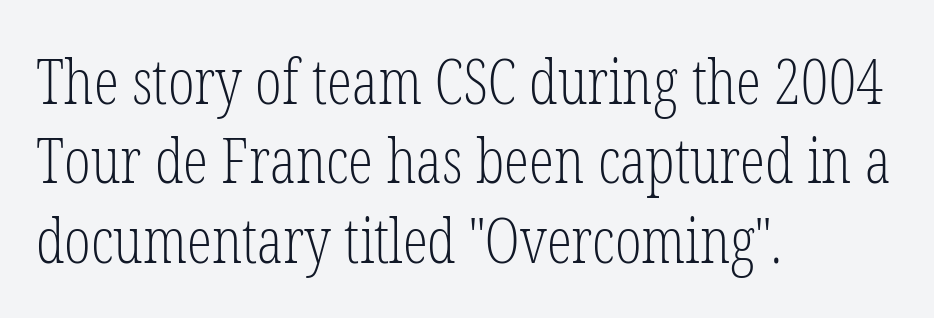
The typeface has the unassuming heft of standard copy or less. Normally led — the rows are evenly, conventionally spaced. Typographically, this falls in the serif category. Tracking here is standard; glyphs follow each other at the usual distance. This rendering features lettering with no underline.
